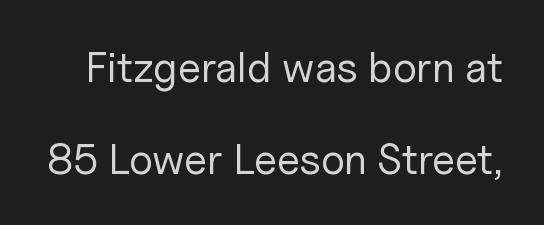
The image shows 42 px regular-weight sans-serif type, upright; set loose line spacing (2.19x), normal letter spacing, not underlined; low stroke contrast and a medium x-height.
